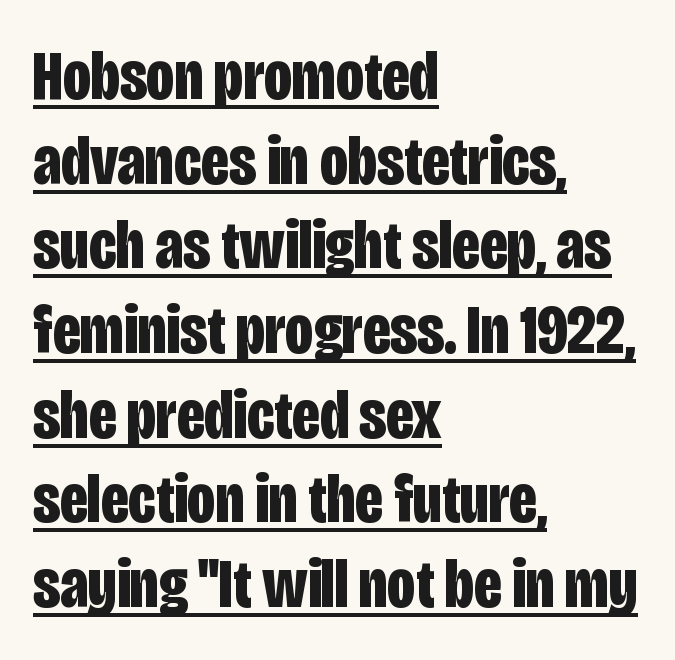
The font's upright variant was chosen for this text. The letters are bold, with thick, heavy strokes. The rag falls on the right side of this text block. Caption: standard tracking, unaltered.
